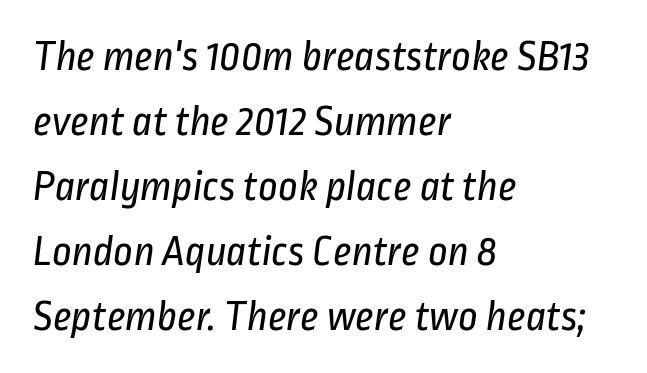
The image shows 43 px regular-weight, condensed sans-serif type; set left-aligned, normal line spacing (1.51x), normal letter spacing, not underlined; low stroke contrast and a medium x-height.
